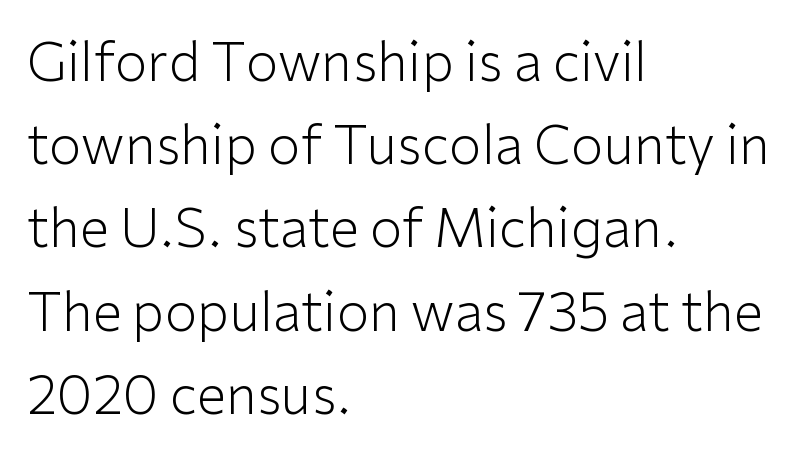
{"serif": "no", "italic": "no", "bold": "no", "weight": "light", "width": "normal", "stroke_contrast": "low", "x_height": "medium", "monospaced": "no", "underline": "no", "align": "left", "line_spacing": "normal", "line_spacing_ratio": 1.57, "letter_spacing": "normal", "letter_spacing_em": 0.0, "glyph_px": 53}
